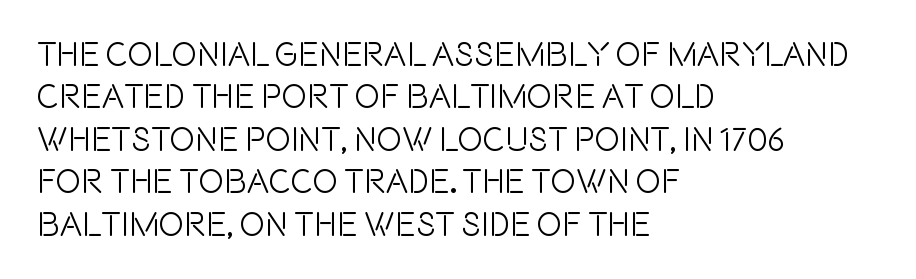
The foot of each line stays bare and open. Note the varied advance widths — an 'i' is clearly narrower than an 'm'. One glance says typical: line gaps are just what's usual. Look at the tracking — it's just the regular setting, nothing added. Typeset ragged right — the left edge is the straight one. The type family on display is of the sans-serif kind.
